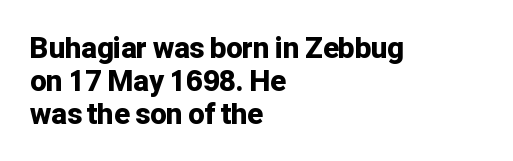
The strokes are fattened all the way to bold. The lettering holds an erect, upright posture throughout. Unlike a traditional serif, this face leaves its strokes unadorned. Letter spacing: default. Decoration check: the copy has no underline. Successive baselines arrive quickly, one right under another.
